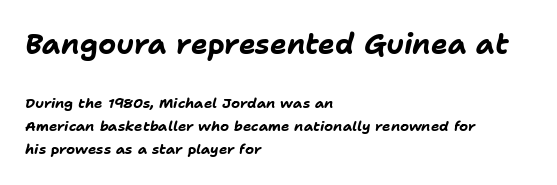
This rendering leaves character spacing at its baseline value. Italic: yes, the glyphs are oblique. The line-height multiplier appears to be the usual default. These lines are rendered in a variable-pitch font. One-word summary of the alignment: left.
